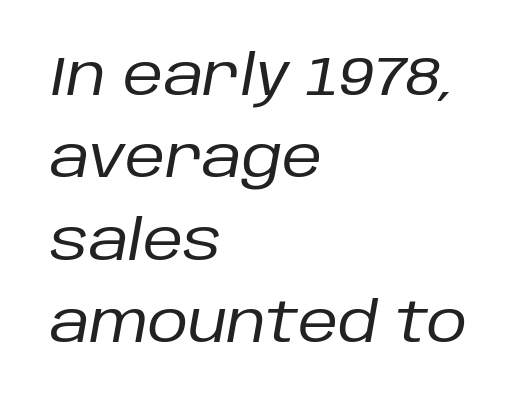
Bare-footed words on every line. Would a proofreader flag this as italicized? Yes. The horizontal fit of the characters is conventional and even. The font is comparable to plain body text, perhaps lighter. One glance says typical: line gaps are just what's usual.
